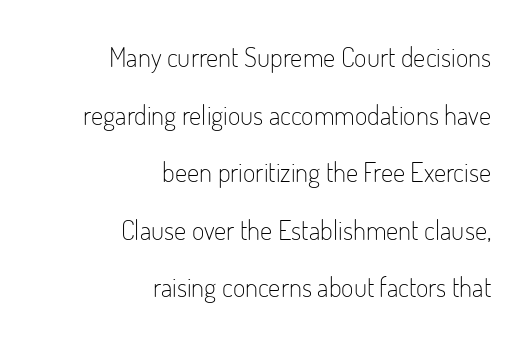
Right-aligned paragraph, ragged on the left. No italicization has been applied; the sample stays upright. The block of text is sparse from top to bottom, with ample space between rows. The typesetting does not lean heavy: it is not bold.
